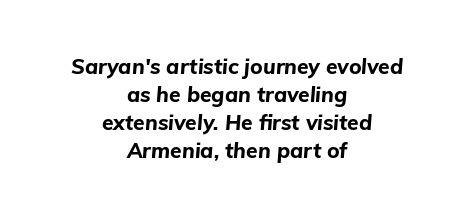
The image shows 21 px bold type, italic (leaning right); set centered, normal line spacing (1.33x), normal letter spacing, not underlined.
